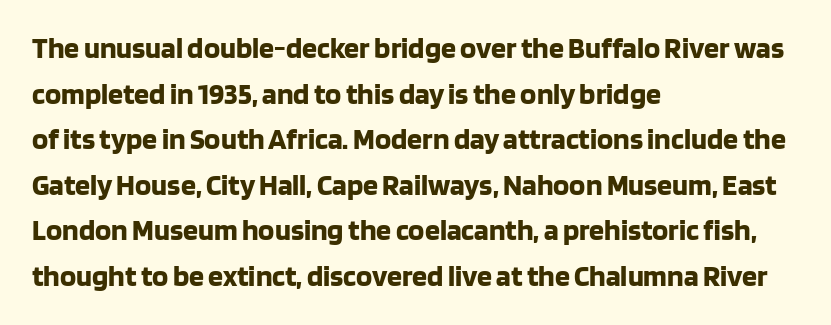
{"serif": "no", "italic": "no", "bold": "yes", "weight": "bold", "width": "normal", "stroke_contrast": "low", "x_height": "large", "monospaced": "no", "underline": "no", "align": "left", "line_spacing": "normal", "line_spacing_ratio": 1.52, "letter_spacing": "normal", "letter_spacing_em": 0.0, "glyph_px": 30}
